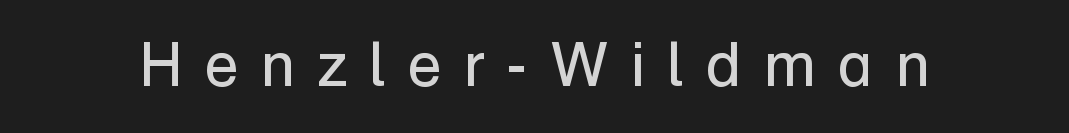
The characters display no serif detailing; their extremities are plain. Descenders hang freely into open space. A roman cut, with each character standing at attention. The gaps between neighbouring characters are conspicuously large. Proportional: the letters do not fall into vertical columns. A quiet, ordinary-to-light weight characterises the typeface.
